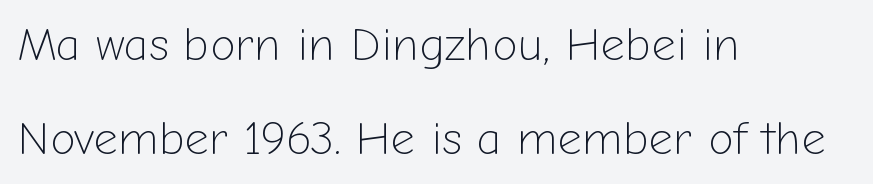
Q: Is the text bold? A: No.
Q: Is the text italic (slanted)? A: No, it is upright.
Q: Is the typeface a serif or a sans-serif typeface? A: Sans-serif.
Q: Is the text underlined? A: No.
Q: How is the paragraph aligned? A: Left-aligned.
Q: Is the spacing between letters normal or unusually wide? A: Normal.
Q: Is the spacing between lines tight, normal or loose? A: Loose.
Q: Width (condensed, normal, or wide)? A: Normal.
Q: Stroke contrast? A: Low.
Q: x-height? A: Medium.
Q: Monospaced? A: No.
